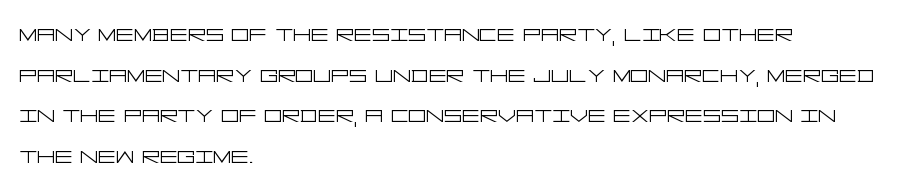
Horizontally, the lines are justified to the leading edge only. Leading: standard. Stem width sits at or under what a default text font uses. A clean baseline with only descenders dipping below it. The text was rendered using a sans face with plain stroke endings.
